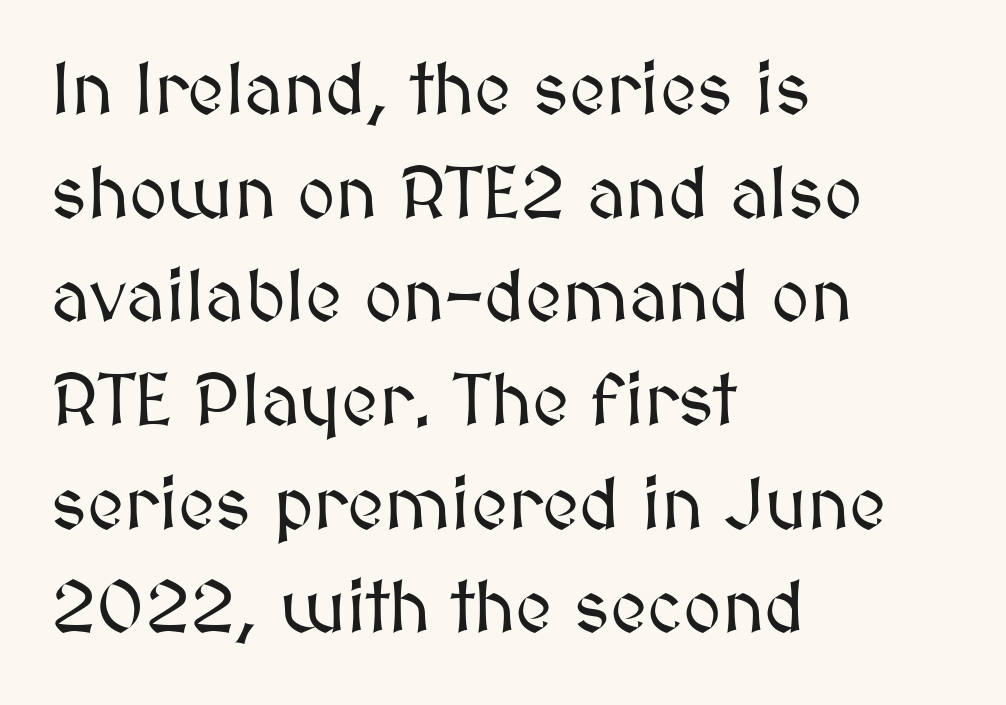
This sample is left-justified, so line endings fall wherever the words run out. The face used here is rendered with its standard letterfit. The face used here is proportionally spaced, like ordinary book or web type. No word sits above an underline. Each new line begins a customary step beneath the previous one.
